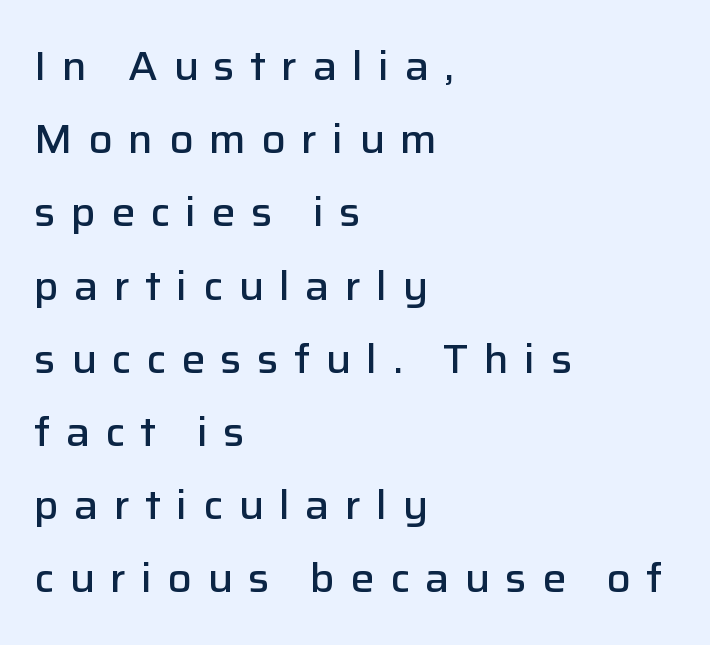
{"serif": "no", "italic": "no", "bold": "semi", "weight": "semibold", "width": "normal", "stroke_contrast": "low", "x_height": "medium", "monospaced": "no", "underline": "no", "align": "left", "line_spacing_ratio": 1.83, "letter_spacing": "wide", "letter_spacing_em": 0.38, "glyph_px": 40}
